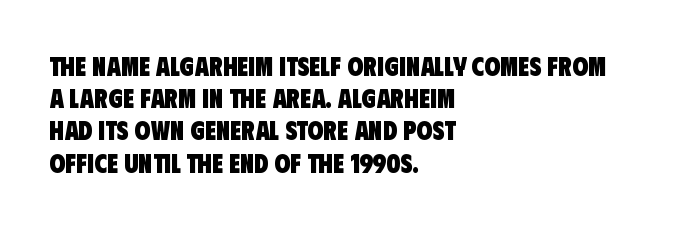
{"bold": "yes", "underline": "no", "align": "left", "line_spacing_ratio": 1.24, "letter_spacing": "normal", "letter_spacing_em": 0.0, "glyph_px": 26}
